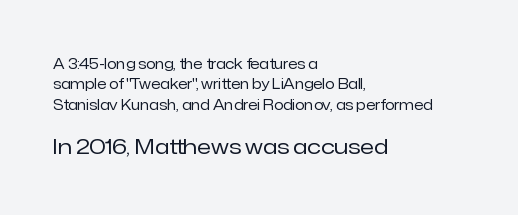
{"italic": "no", "bold": "no", "underline": "no", "align": "left", "line_spacing": "normal", "line_spacing_ratio": 1.46, "letter_spacing": "normal", "letter_spacing_em": 0.0, "larger_block": "second", "size_ratio": 1.5, "glyph_px": 21}
